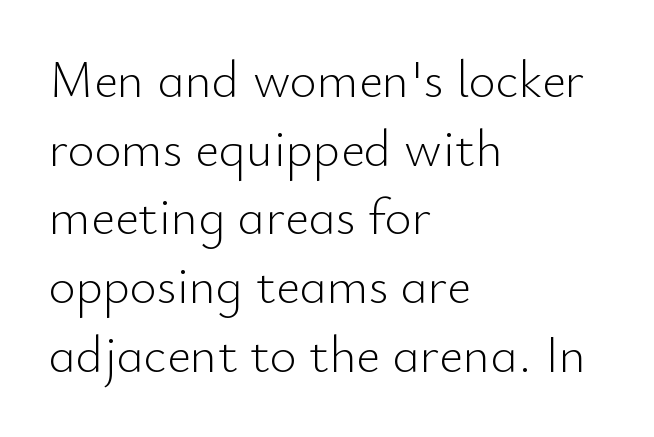
Weight class: somewhere from thin through regular. This sample uses an upright cut, with every glyph sitting square on the baseline. The setting favours the left margin, as ordinary paragraphs usually do. Short note: letters normally spaced. Does the type have serifs? No, each stem ends abruptly. Here the designer chose a conventional face with non-uniform glyph widths.
